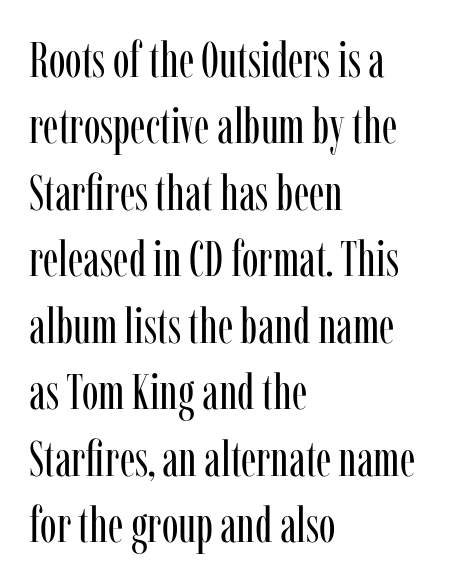
Q: Is the text bold? A: No.
Q: Is the text italic (slanted)? A: No, it is upright.
Q: Is the typeface a serif or a sans-serif typeface? A: Serif.
Q: Is the text underlined? A: No.
Q: How is the paragraph aligned? A: Left-aligned.
Q: Is the spacing between letters normal or unusually wide? A: Normal.
Q: Is the spacing between lines tight, normal or loose? A: Normal.
Q: Width (condensed, normal, or wide)? A: Condensed.
Q: Stroke contrast? A: Low.
Q: x-height? A: Medium.
Q: Monospaced? A: No.
